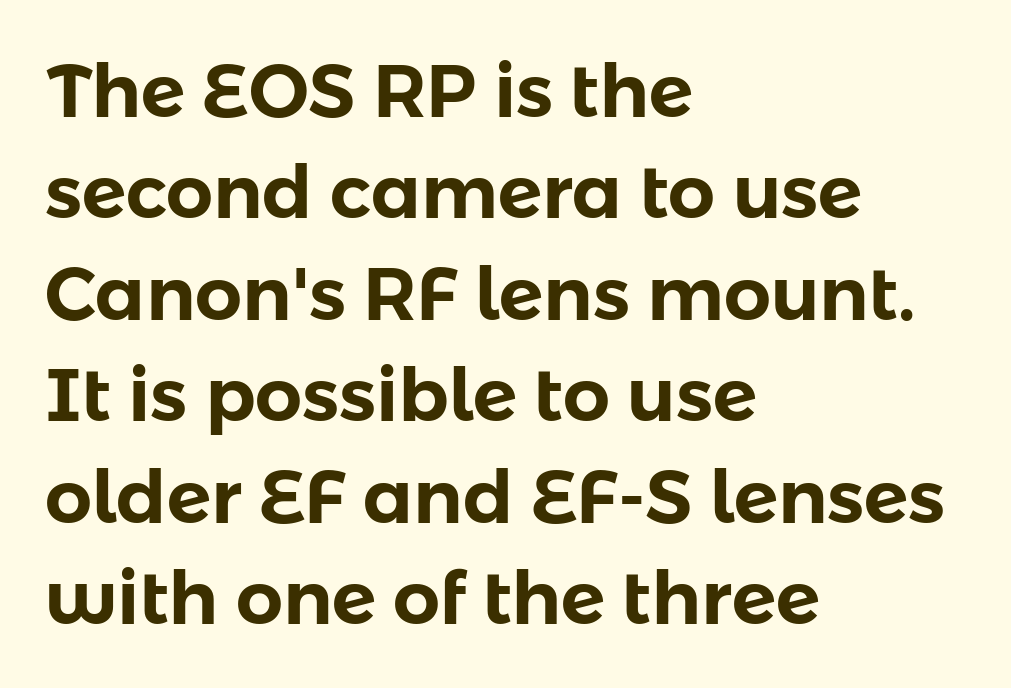
The image shows 74 px sans-serif type, upright; set left-aligned, normal line spacing (1.37x), normal letter spacing, not underlined; low stroke contrast and a medium x-height.
